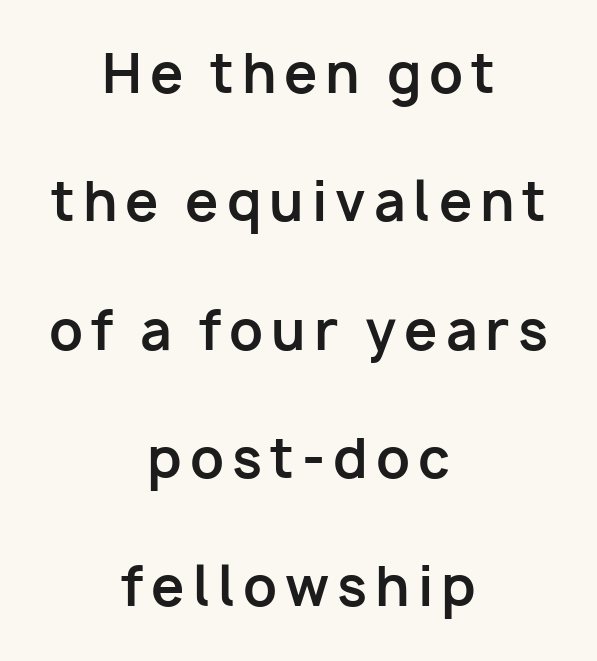
{"serif": "no", "italic": "no", "bold": "yes", "weight": "bold", "width": "normal", "stroke_contrast": "low", "x_height": "medium", "monospaced": "no", "underline": "no", "align": "center", "line_spacing": "loose", "line_spacing_ratio": 2.42, "glyph_px": 53}
